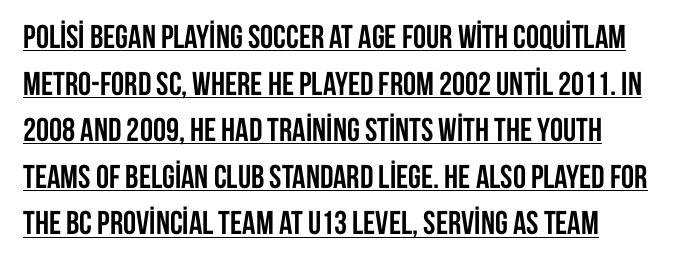
{"serif": "no", "italic": "no", "bold": "yes", "weight": "semibold", "width": "condensed", "stroke_contrast": "low", "x_height": "large", "monospaced": "no", "underline": "yes", "line_spacing": "normal", "line_spacing_ratio": 1.41, "letter_spacing": "normal", "letter_spacing_em": 0.0, "glyph_px": 33}
